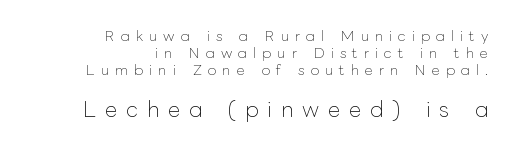
The image shows 21 px text type, upright; set right-aligned, line spacing 1.21x, unusually wide letter spacing (+0.43 em), not underlined; the second (bottom) block is 1.5x larger.
